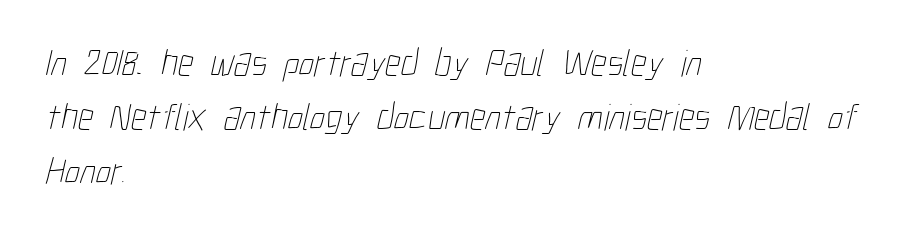
Character widths vary here, with narrow letters taking less room than wide ones. Left-aligned paragraph, ragged on the right. Quick note: interline space is typical. Here the glyphs are tracked normally, forming tight word shapes.
